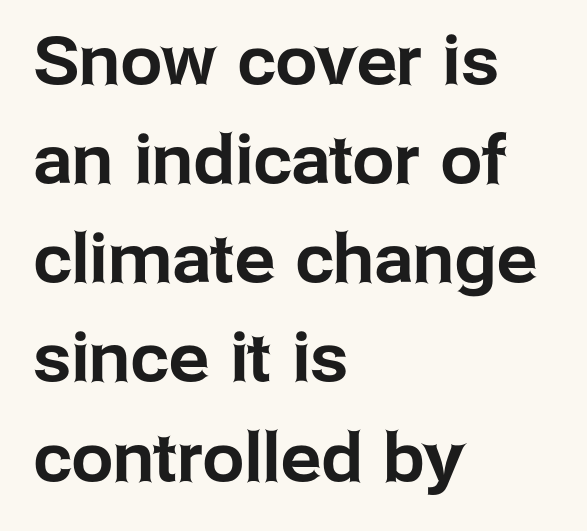
A student would call this left alignment; a typographer would say flush left, rag right. Ordinary non-slanted type is in use. Quick note: interline space is typical. The letters sit at their default tracking, neither squeezed nor spread.
